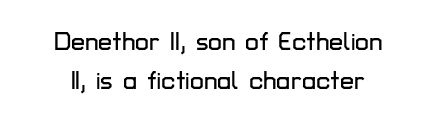
The image shows 25 px text type, upright; set normal line spacing (1.58x), normal letter spacing, not underlined.
